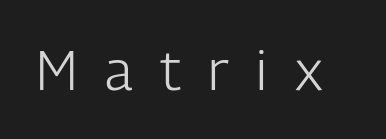
Is the letter spacing exaggerated? Yes — the characters are pushed far apart. Proportional: the letters do not fall into vertical columns. The rendering shows plain stroke endings on the letterforms — a sans-serif design. Ink coverage per letter is moderate at most.
